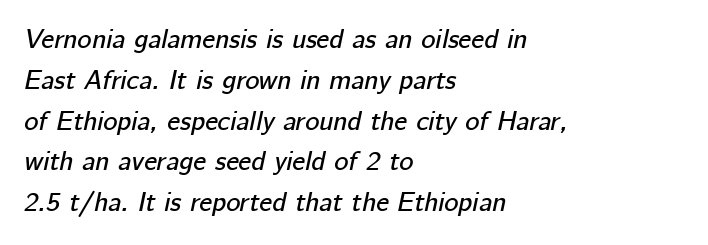
Q: Is the text italic (slanted)? A: Yes, it leans right by about 12 degrees.
Q: Is the text underlined? A: No.
Q: How is the paragraph aligned? A: Left-aligned.
Q: Is the spacing between letters normal or unusually wide? A: Normal.
Q: Is the spacing between lines tight, normal or loose? A: Normal.
